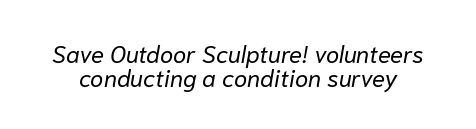
Q: Is the text bold? A: No.
Q: Is the text italic (slanted)? A: Yes, it leans right by about 10 degrees.
Q: Is the text underlined? A: No.
Q: Is the spacing between letters normal or unusually wide? A: Normal.
Q: Is the spacing between lines tight, normal or loose? A: Tight.
